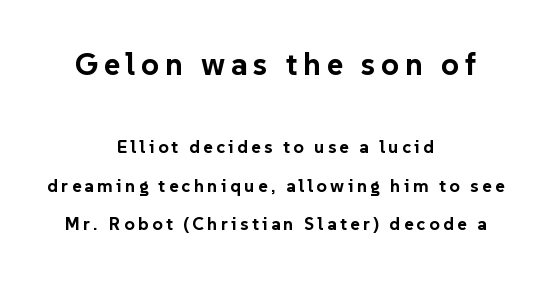
{"serif": "no", "italic": "no", "bold": "yes", "weight": "bold", "width": "normal", "stroke_contrast": "low", "x_height": "medium", "monospaced": "no", "underline": "no", "align": "center", "line_spacing": "loose", "line_spacing_ratio": 2.14, "larger_block": "first", "size_ratio": 1.72, "glyph_px": 31}
